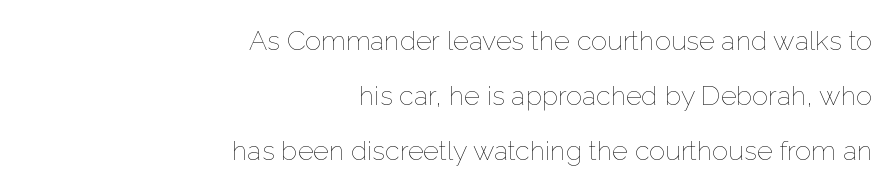
{"italic": "no", "bold": "no", "underline": "no", "align": "right", "line_spacing": "loose", "line_spacing_ratio": 2.04, "letter_spacing": "normal", "letter_spacing_em": 0.0, "glyph_px": 27}
